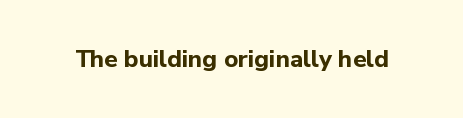
The image shows 24 px bold type, upright; set normal letter spacing, not underlined.
